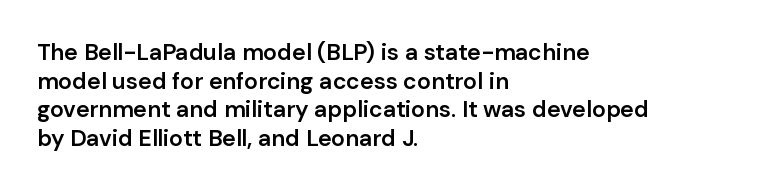
Q: Is the text bold? A: Semi-bold.
Q: Is the text italic (slanted)? A: No, it is upright.
Q: Is the text underlined? A: No.
Q: How is the paragraph aligned? A: Left-aligned.
Q: Is the spacing between letters normal or unusually wide? A: Normal.
